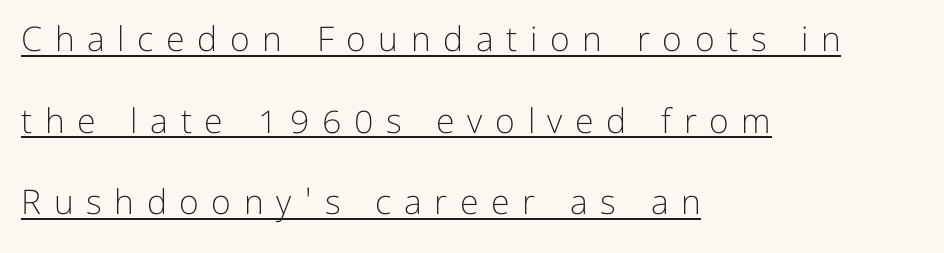
Q: Is the text bold? A: No.
Q: Is the text italic (slanted)? A: No, it is upright.
Q: Is the typeface a serif or a sans-serif typeface? A: Sans-serif.
Q: Is the text underlined? A: Yes.
Q: How is the paragraph aligned? A: Left-aligned.
Q: Is the spacing between letters normal or unusually wide? A: Unusually wide.
Q: Is the spacing between lines tight, normal or loose? A: Loose.
Q: Width (condensed, normal, or wide)? A: Normal.
Q: Stroke contrast? A: Low.
Q: x-height? A: Medium.
Q: Monospaced? A: No.
